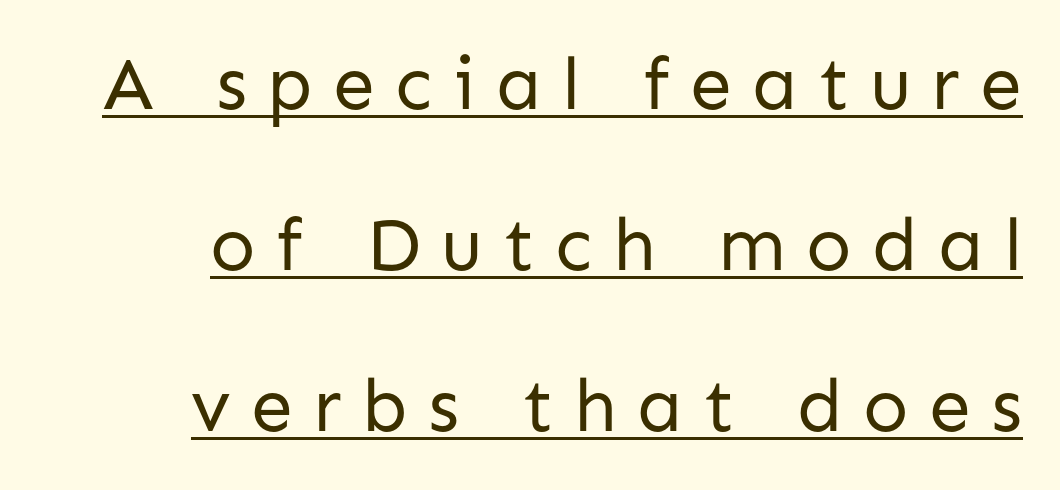
These lines stand farther apart than default settings would place them. This sample has the flowing, uneven cadence of proportional lettering. A rule runs beneath these lines of type. The characters are drawn with everyday or finer stroke widths. Each word looks stretched out because of the extra space between its letters. Regarding serifs, this sample does without them.
